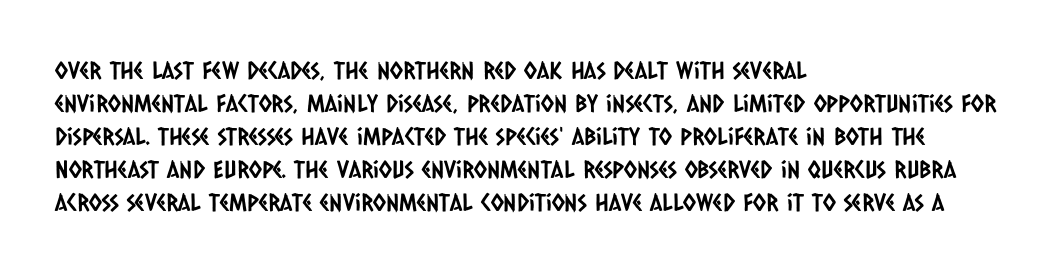
Q: Is the text underlined? A: No.
Q: How is the paragraph aligned? A: Left-aligned.
Q: Is the spacing between letters normal or unusually wide? A: Normal.
Q: Is the spacing between lines tight, normal or loose? A: Normal.
